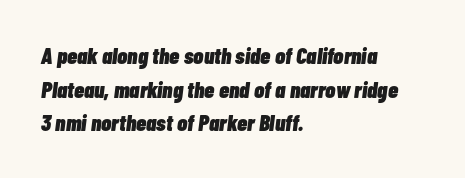
{"italic": "yes", "lean": "right", "slant_degrees": 7, "bold": "yes", "underline": "no", "align": "left", "line_spacing": "normal", "line_spacing_ratio": 1.46, "letter_spacing": "normal", "letter_spacing_em": 0.0, "glyph_px": 23}
